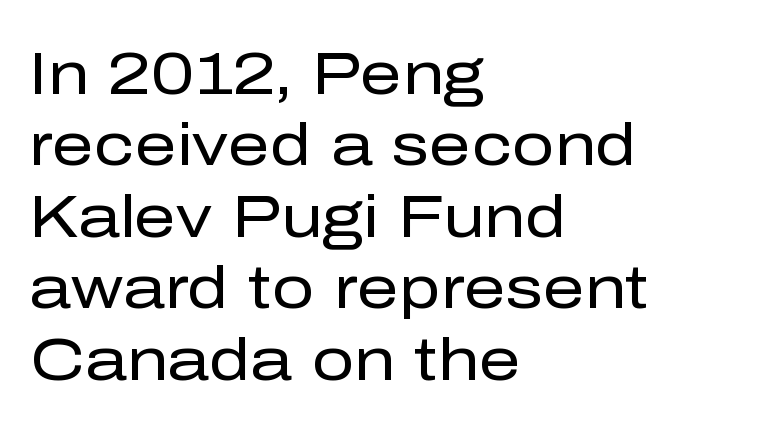
{"serif": "no", "italic": "no", "bold": "no", "weight": "regular", "width": "normal", "stroke_contrast": "low", "x_height": "medium", "monospaced": "no", "underline": "no", "align": "left", "line_spacing_ratio": 1.21, "letter_spacing": "normal", "letter_spacing_em": 0.0, "glyph_px": 59}
